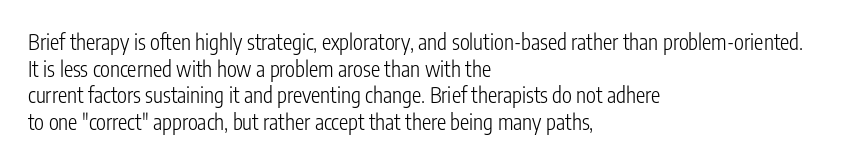
{"italic": "no", "bold": "no", "underline": "no", "align": "left", "line_spacing": "normal", "line_spacing_ratio": 1.27, "letter_spacing": "normal", "letter_spacing_em": 0.0, "glyph_px": 21}
